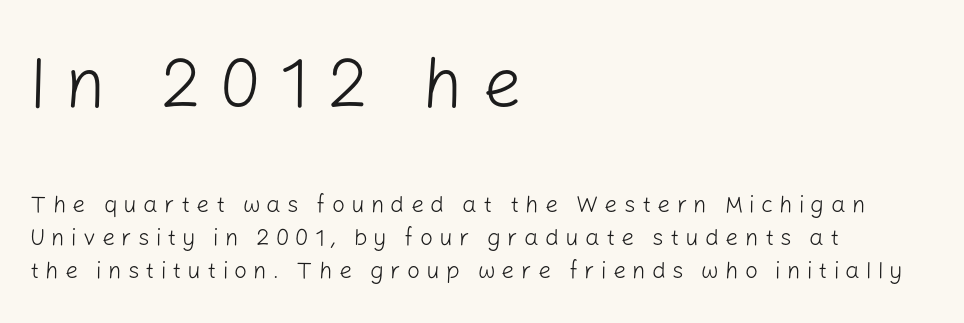
Counters stay open thanks to moderate or lighter strokes. If you measured baseline to baseline, you'd find a middling distance. Is the letter spacing exaggerated? Yes — the characters are pushed far apart. These lines are set flush left with a ragged right edge. Check where the strokes stop: nothing finishes them off — pure sans. Character widths vary here, with narrow letters taking less room than wide ones.
